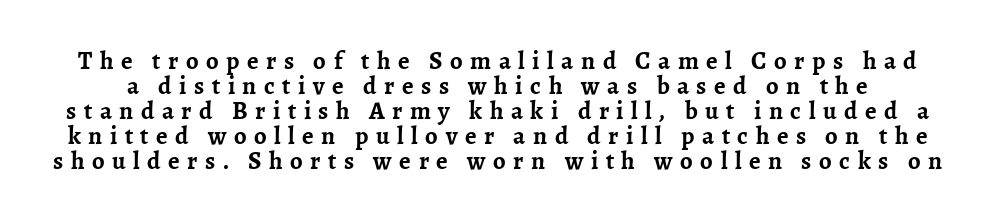
The image shows 25 px bold type, upright; set tight line spacing (1.0x), unusually wide letter spacing (+0.3 em), not underlined.
